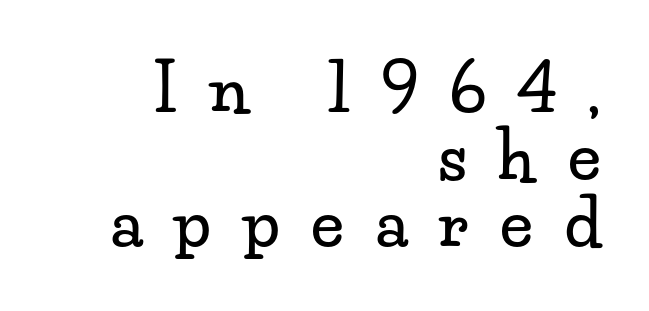
{"serif": "yes", "italic": "no", "width": "wide", "stroke_contrast": "low", "x_height": "small", "monospaced": "no", "underline": "no", "align": "right", "line_spacing": "tight", "line_spacing_ratio": 1.03, "letter_spacing": "wide", "letter_spacing_em": 0.49, "glyph_px": 65}
